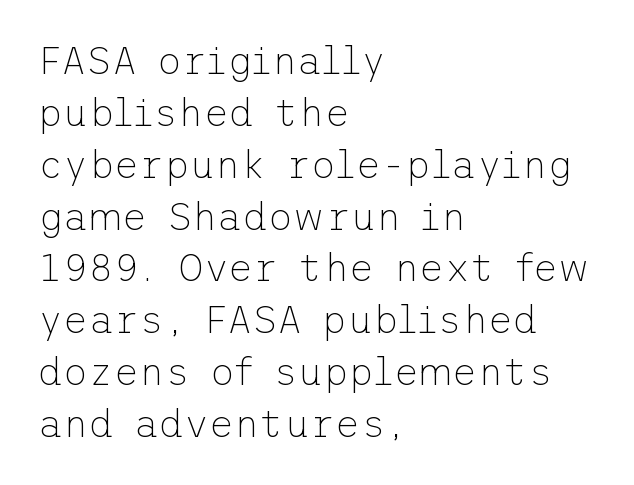
The image shows 39 px thin sans-serif type, upright; set left-aligned, normal line spacing (1.33x), normal letter spacing, not underlined; low stroke contrast and a medium x-height.
